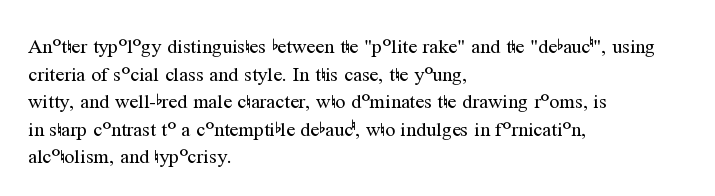
This rendering leaves character spacing at its baseline value. These lines stack with their left ends in a neat column. Reading down the column, the eye jumps a familiar distance to each next line. Stroke mass is kept to a normal reading level or below. Unlike italic type, these characters show no tilt at all. No word sits above an underline.
